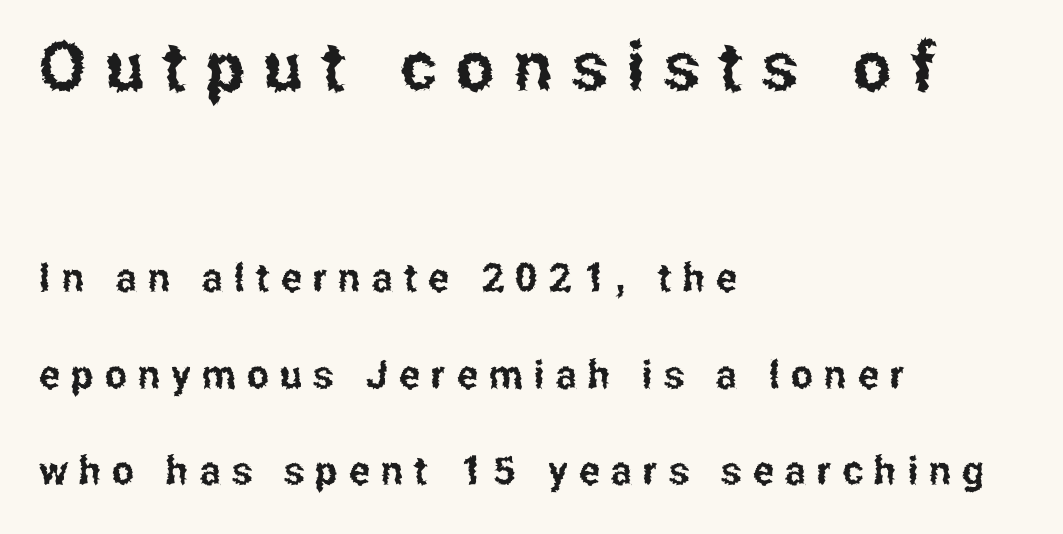
The image shows 68 px condensed sans-serif type, upright; set left-aligned, loose line spacing (2.47x), unusually wide letter spacing (+0.29 em), not underlined; the first (top) block is 1.74x larger; low stroke contrast and a medium x-height.
